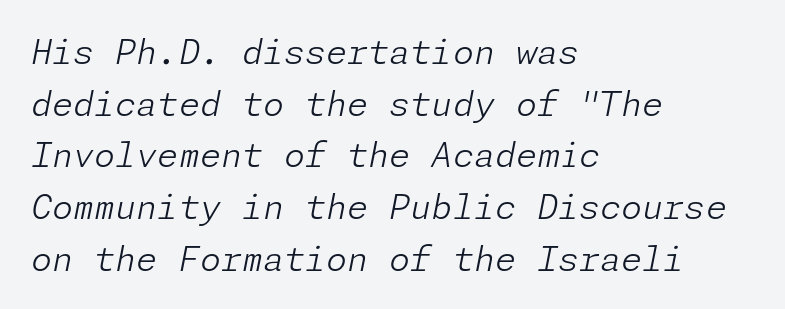
Caption: standard tracking, unaltered. Each stroke keeps to a modest, everyday thickness or less. Plain, unruled lines of type. A typesetter would call this leading conventional body-copy spacing. The typography opts for an oblique posture over an upright one. Layout note: lines flush left.
